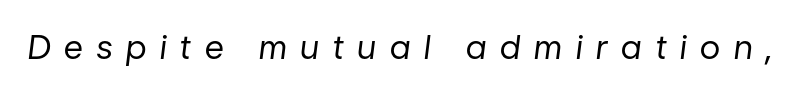
Q: Is the text bold? A: No.
Q: Is the text italic (slanted)? A: Yes, it leans right by about 7 degrees.
Q: Is the text underlined? A: No.
Q: Is the spacing between letters normal or unusually wide? A: Unusually wide.
Q: Width (condensed, normal, or wide)? A: Normal.
Q: Stroke contrast? A: Low.
Q: x-height? A: Medium.
Q: Monospaced? A: No.
